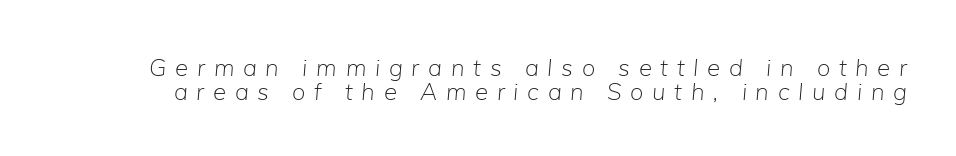
Q: Is the text bold? A: No.
Q: Is the text italic (slanted)? A: Yes, it leans right by about 5 degrees.
Q: Is the text underlined? A: No.
Q: Is the spacing between letters normal or unusually wide? A: Unusually wide.
Q: Is the spacing between lines tight, normal or loose? A: Tight.
